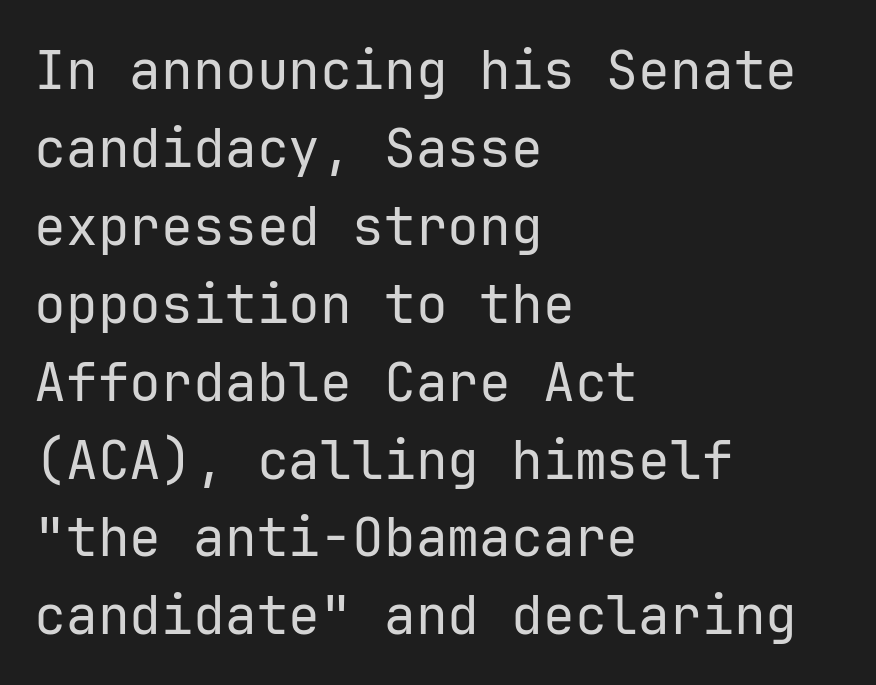
{"serif": "no", "italic": "no", "bold": "no", "weight": "regular", "width": "normal", "stroke_contrast": "low", "x_height": "medium", "monospaced": "yes", "underline": "no", "align": "left", "line_spacing": "normal", "line_spacing_ratio": 1.47, "letter_spacing": "normal", "letter_spacing_em": 0.0, "glyph_px": 53}
